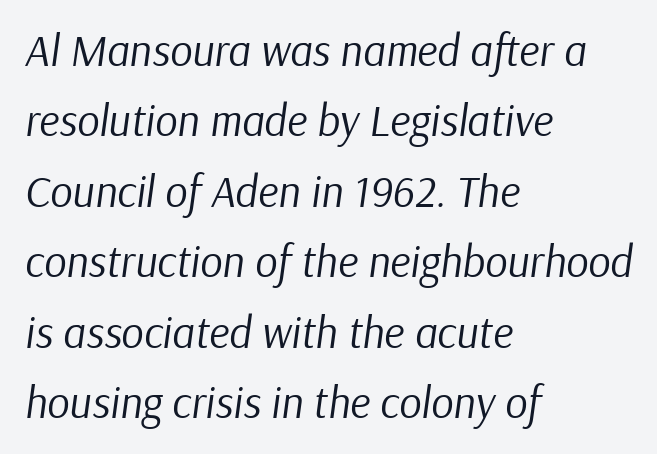
{"italic": "yes", "lean": "right", "slant_degrees": 9, "bold": "no", "weight": "regular", "width": "normal", "stroke_contrast": "low", "x_height": "medium", "monospaced": "no", "underline": "no", "align": "left", "line_spacing": "normal", "line_spacing_ratio": 1.6, "letter_spacing": "normal", "letter_spacing_em": 0.0, "glyph_px": 44}
